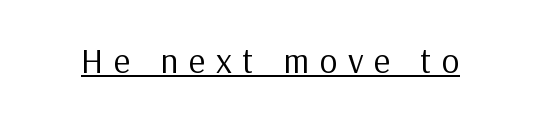
{"serif": "no", "italic": "no", "bold": "no", "weight": "regular", "width": "normal", "stroke_contrast": "low", "x_height": "medium", "monospaced": "no", "underline": "yes", "letter_spacing": "wide", "letter_spacing_em": 0.29, "glyph_px": 36}
